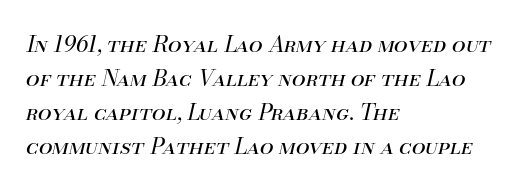
Looking at the ascenders, they clearly lean. The foot of each line stays bare and open. No heavy texture on the line: the type isn't bold. In terms of letterspacing, this is plain default setting. Normally led — the rows are evenly, conventionally spaced. A classic flush-left, rag-right setting is used for this passage.
